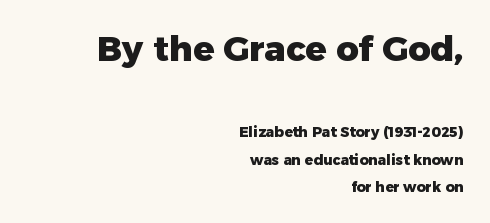
The image shows 35 px heavy sans-serif type, upright; set right-aligned, loose line spacing (1.95x), normal letter spacing, not underlined; the first (top) block is 2.5x larger; low stroke contrast and a medium x-height.
